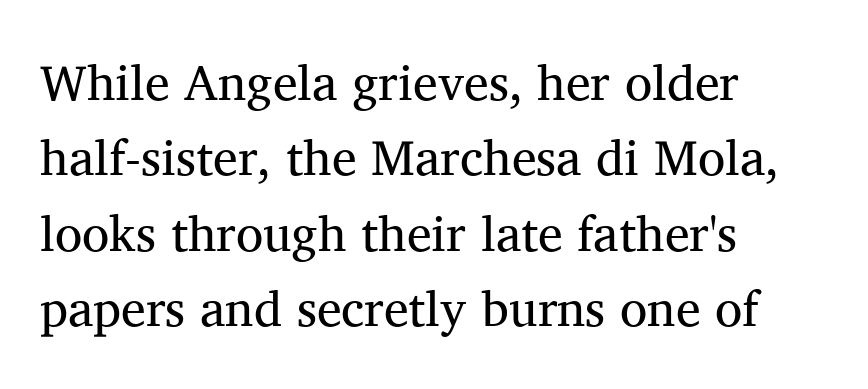
Q: Is the text bold? A: No.
Q: Is the text italic (slanted)? A: No, it is upright.
Q: Is the typeface a serif or a sans-serif typeface? A: Serif.
Q: Is the text underlined? A: No.
Q: How is the paragraph aligned? A: Left-aligned.
Q: Is the spacing between letters normal or unusually wide? A: Normal.
Q: Is the spacing between lines tight, normal or loose? A: Normal.
Q: Width (condensed, normal, or wide)? A: Normal.
Q: Stroke contrast? A: Medium.
Q: x-height? A: Medium.
Q: Monospaced? A: No.
